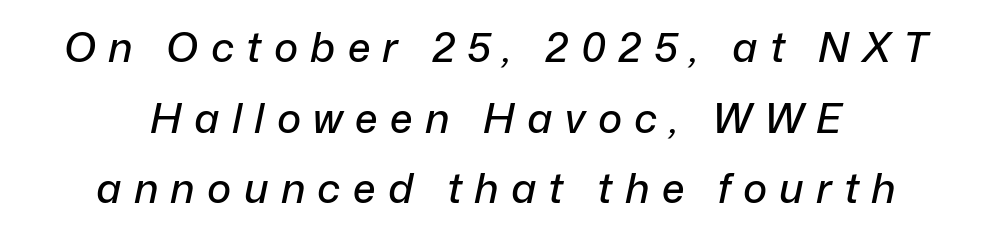
{"italic": "yes", "lean": "right", "slant_degrees": 12, "width": "normal", "stroke_contrast": "low", "x_height": "medium", "monospaced": "no", "underline": "no", "align": "center", "line_spacing_ratio": 1.72, "letter_spacing": "wide", "letter_spacing_em": 0.3, "glyph_px": 41}
